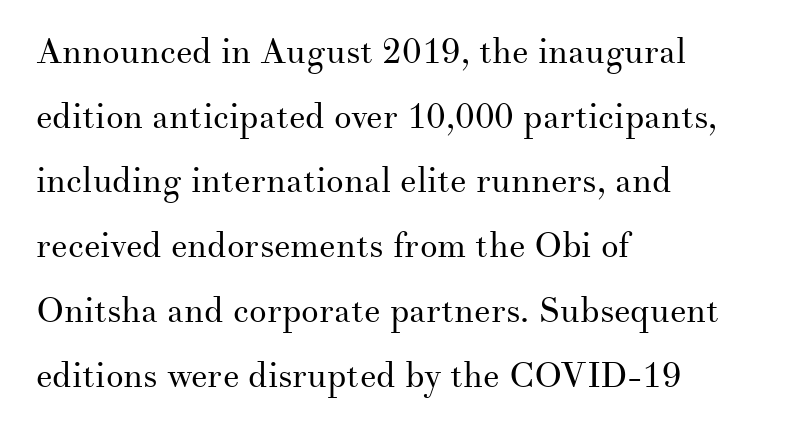
This sample has the flowing, uneven cadence of proportional lettering. There is no visible air inserted between adjacent glyphs. Words float on clear page, feet unadorned. Notice how the stems are strictly vertical — no italics here. The passage is arranged the way most books set body copy — flush left. Counters stay open thanks to moderate or lighter strokes.
